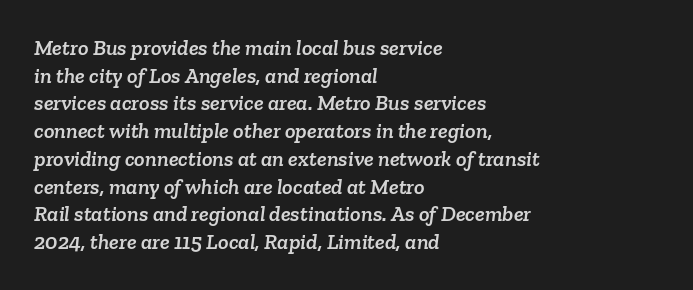
Q: Is the text underlined? A: No.
Q: How is the paragraph aligned? A: Left-aligned.
Q: Is the spacing between letters normal or unusually wide? A: Normal.
Q: Is the spacing between lines tight, normal or loose? A: Normal.
